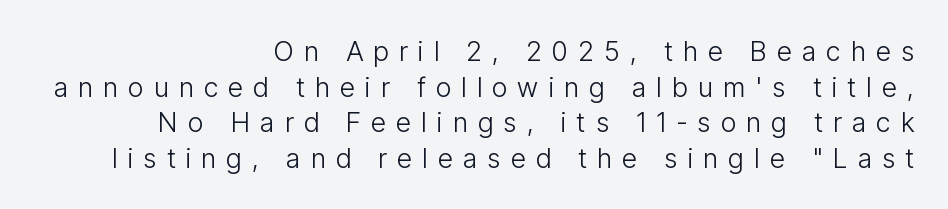
This rendering uses right alignment, leaving the left contour irregular. A quiet, ordinary-to-light weight characterises the typeface. Baseline-to-baseline distance is the conventional proportion of letter height. A bare baseline throughout the passage. What stands out about the letter spacing? Its width — letters are far apart.
